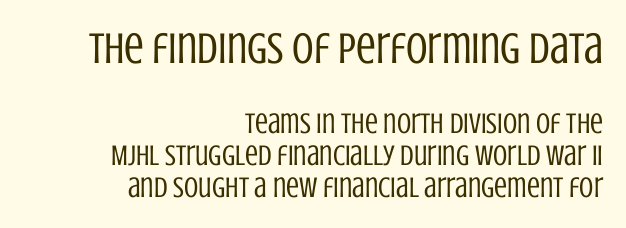
Q: Is the text bold? A: No.
Q: Is the text italic (slanted)? A: No, it is upright.
Q: Is the typeface a serif or a sans-serif typeface? A: Sans-serif.
Q: Is the text underlined? A: No.
Q: How is the paragraph aligned? A: Right-aligned.
Q: Is the spacing between letters normal or unusually wide? A: Normal.
Q: Is the spacing between lines tight, normal or loose? A: Tight.
Q: Which block of text is set in a larger size, the first (top) or the second (bottom)? A: The first (top) one.
Q: Width (condensed, normal, or wide)? A: Condensed.
Q: Stroke contrast? A: Low.
Q: x-height? A: Large.
Q: Monospaced? A: No.
